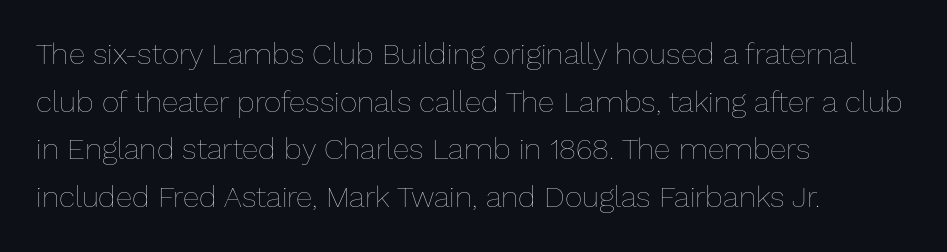
{"italic": "no", "bold": "no", "weight": "thin", "width": "normal", "stroke_contrast": "low", "x_height": "medium", "monospaced": "no", "underline": "no", "align": "left", "line_spacing": "normal", "line_spacing_ratio": 1.59, "letter_spacing": "normal", "letter_spacing_em": 0.0, "glyph_px": 30}
